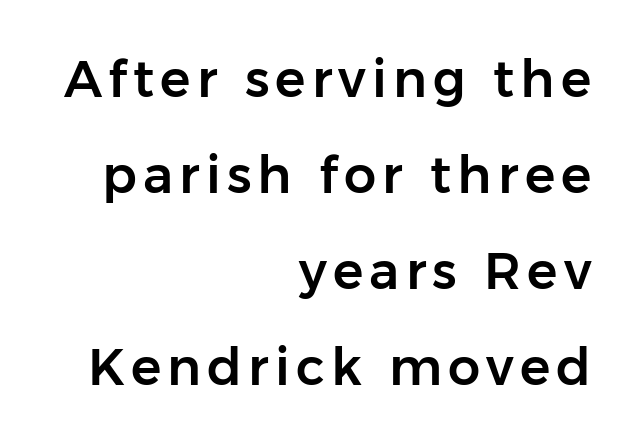
Think of a printed novel: that variable character pitch is what you see here. Letterform terminals end flat and unadorned throughout the passage. The lines are quadded right. Italic: no, the glyphs are upright roman. Any mark beneath the type? The region is blank.
